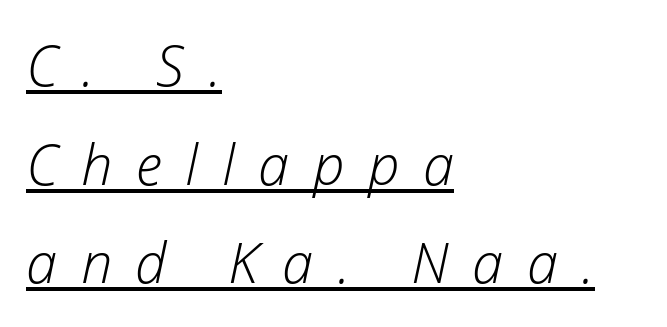
{"italic": "yes", "lean": "right", "slant_degrees": 12, "bold": "no", "weight": "light", "width": "normal", "stroke_contrast": "low", "x_height": "medium", "monospaced": "no", "underline": "yes", "align": "left", "line_spacing_ratio": 1.76, "letter_spacing": "wide", "letter_spacing_em": 0.42, "glyph_px": 56}
